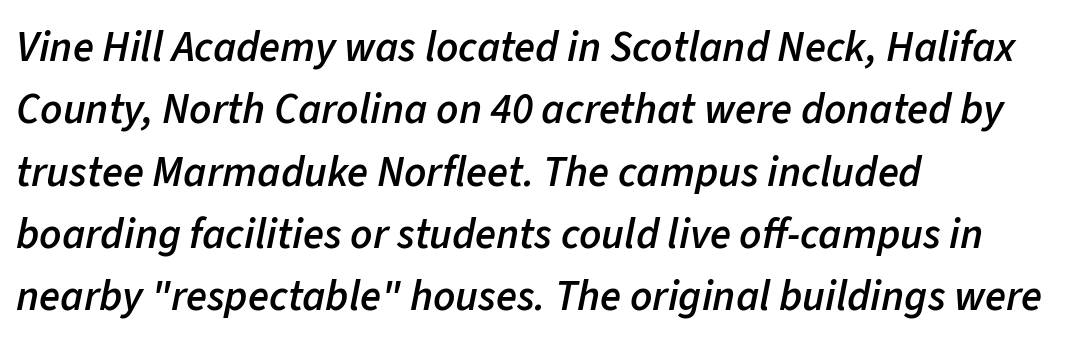
Observe the lean: these are italic letterforms. A normal amount of white space separates one row of letters from the next. Do the characters align in a grid? No, the font is proportional. Observe the ordinary spacing: letters are neighbours, not strangers. Its strokes are somewhat broadened, the hallmark of semibold type.
